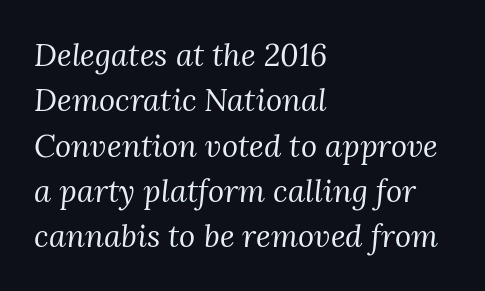
All the whitespace from short lines collects on the right. Any mark beneath the type? The region is blank. These lines sit exactly where default settings would place them. Type style note: has serifs. Think of a printed novel: that variable character pitch is what you see here. An italicized treatment has been applied to the whole sample.
